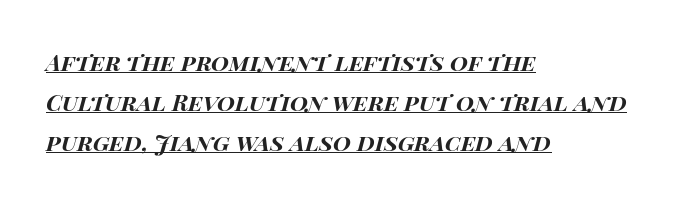
{"italic": "yes", "lean": "right", "slant_degrees": 14, "bold": "yes", "underline": "yes", "align": "left", "line_spacing_ratio": 1.74, "letter_spacing": "normal", "letter_spacing_em": 0.0, "glyph_px": 23}
